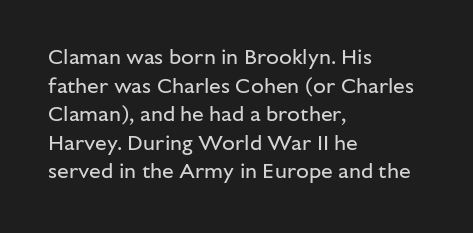
{"italic": "no", "bold": "no", "underline": "no", "align": "left", "line_spacing": "normal", "line_spacing_ratio": 1.36, "letter_spacing": "normal", "letter_spacing_em": 0.0, "glyph_px": 21}
